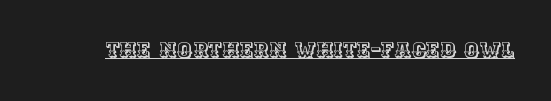
Students, note that the glyphs here touch the page at normal intervals. Does a line run under the words? Yes, clearly. Designer's note — italics off, roman on.
